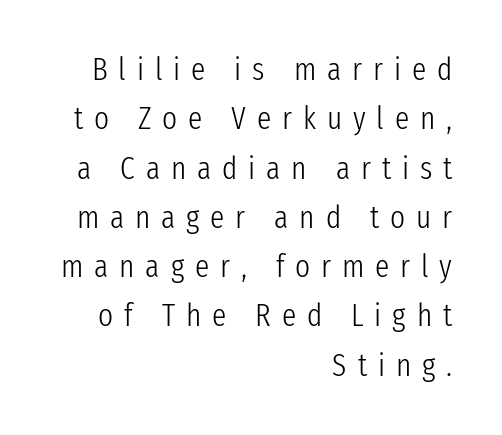
The rendering uses natural spacing where letterforms have individual widths. Are there feet on the stems? There aren't — it's a sans. Summary of vertical rhythm: regular, with standard interline spacing. Has an underline been added? It has not.
